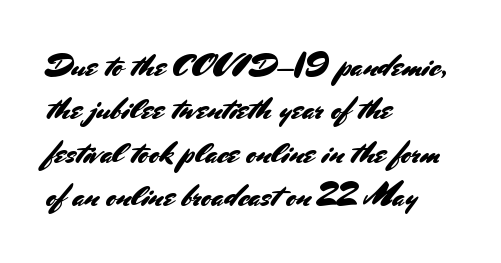
Anything drawn beneath the words? Only blank space. Short and long lines alike share a common starting point at left. Varying glyph widths throughout — classic text-font behaviour. Stroke terminals: plain, sans-serif. This sample uses plain, unmodified letter spacing.
